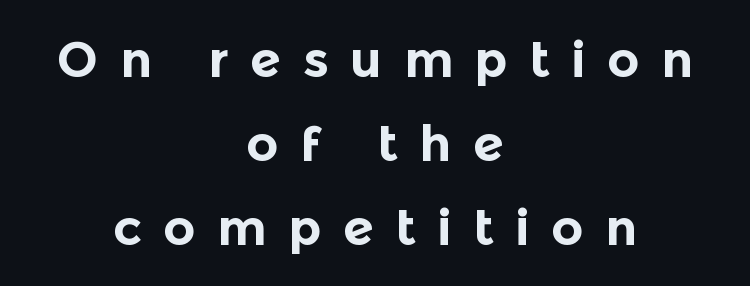
The image shows 50 px bold sans-serif type, upright; set centered, normal line spacing (1.68x), unusually wide letter spacing (+0.43 em), not underlined; a medium x-height.
